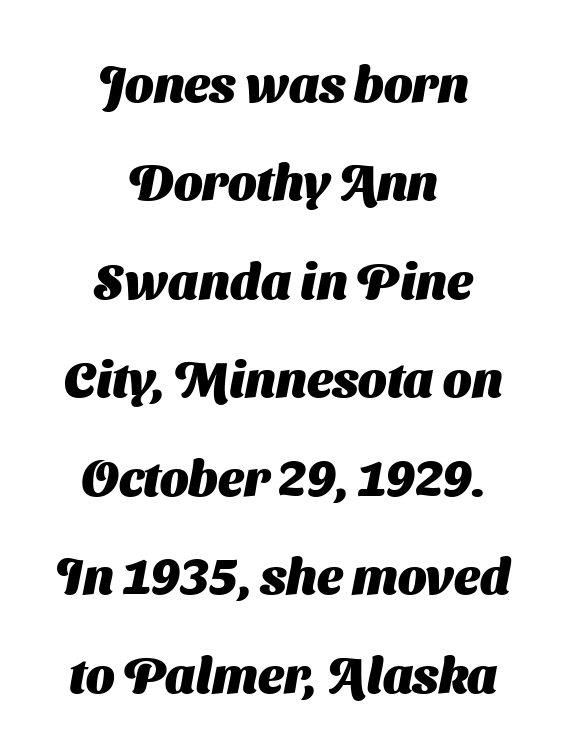
The glyphs have the mass of a bold cut. Successive baselines arrive slowly, with a big drop between each. A typesetter would label this face a sans. The space beneath each line is pristine and unruled. Alignment: centered.
